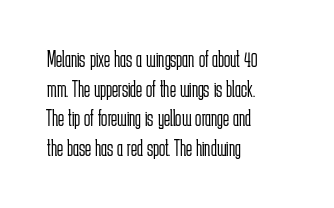
{"italic": "no", "bold": "no", "underline": "no", "align": "left", "line_spacing": "normal", "line_spacing_ratio": 1.29, "letter_spacing": "normal", "letter_spacing_em": 0.0, "glyph_px": 23}
